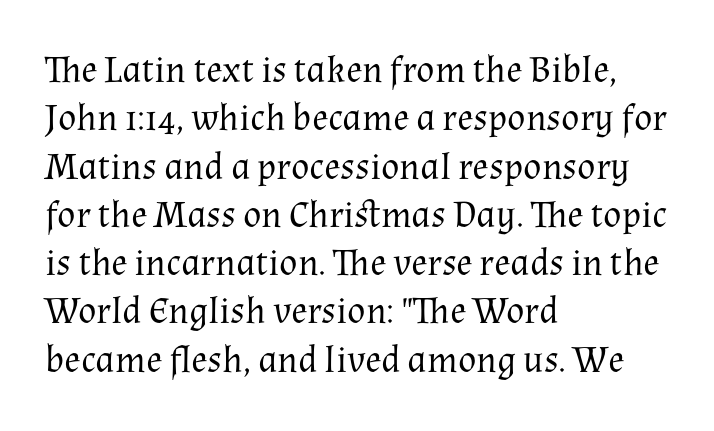
The image shows 38 px regular-weight serif type, upright; set left-aligned, normal line spacing (1.27x), normal letter spacing, not underlined; medium stroke contrast and a medium x-height.
